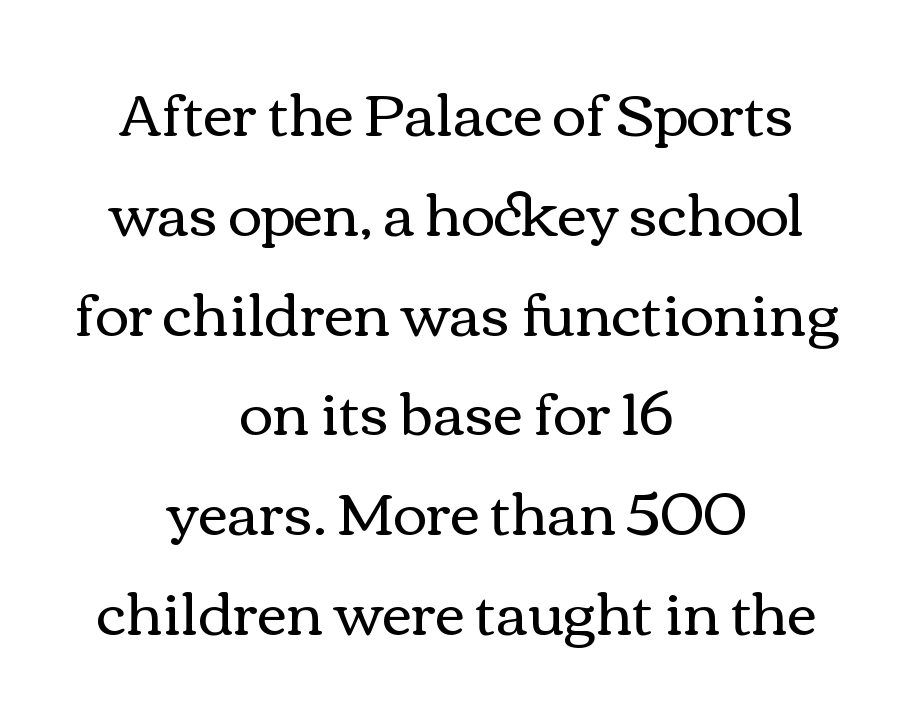
{"italic": "no", "bold": "no", "weight": "regular", "width": "wide", "x_height": "medium", "monospaced": "no", "underline": "no", "align": "center", "line_spacing_ratio": 1.72, "letter_spacing": "normal", "letter_spacing_em": 0.0, "glyph_px": 58}
